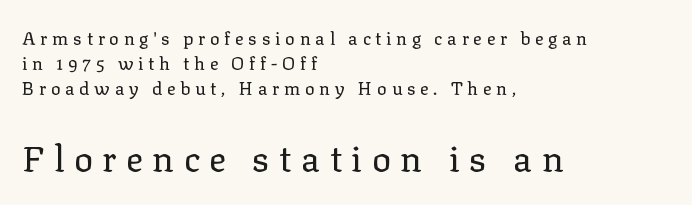
{"serif": "yes", "italic": "no", "bold": "no", "weight": "regular", "width": "normal", "stroke_contrast": "low", "x_height": "medium", "monospaced": "no", "underline": "no", "align": "left", "line_spacing": "normal", "line_spacing_ratio": 1.39, "letter_spacing": "wide", "letter_spacing_em": 0.26, "larger_block": "second", "size_ratio": 2.0, "glyph_px": 36}
